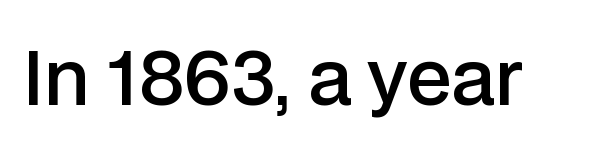
{"serif": "no", "italic": "no", "bold": "semi", "weight": "semibold", "width": "normal", "stroke_contrast": "low", "x_height": "medium", "monospaced": "no", "underline": "no", "letter_spacing": "normal", "letter_spacing_em": 0.0, "glyph_px": 74}
